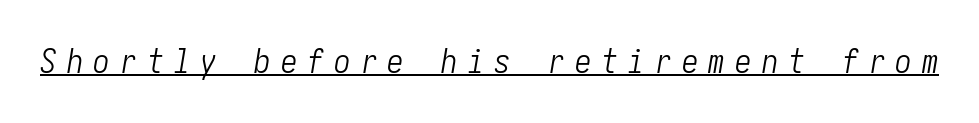
Q: Is the text bold? A: No.
Q: Is the text italic (slanted)? A: Yes, it leans right by about 10 degrees.
Q: Is the text underlined? A: Yes.
Q: Is the spacing between letters normal or unusually wide? A: Unusually wide.
Q: Width (condensed, normal, or wide)? A: Condensed.
Q: Stroke contrast? A: Low.
Q: x-height? A: Medium.
